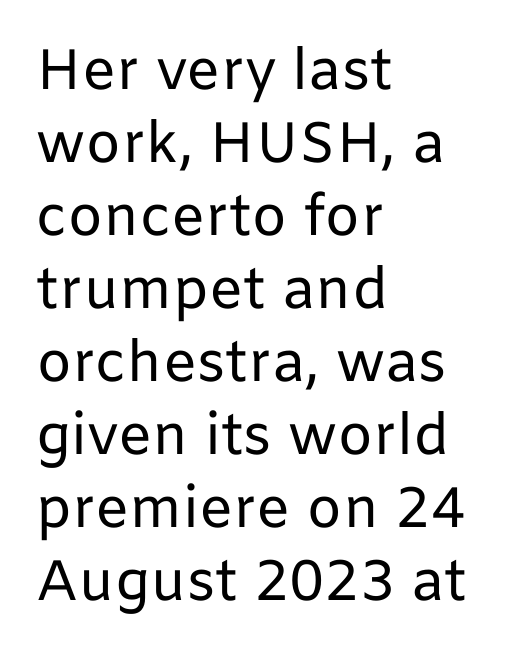
Q: Is the text bold? A: No.
Q: Is the text italic (slanted)? A: No, it is upright.
Q: Is the typeface a serif or a sans-serif typeface? A: Sans-serif.
Q: Is the text underlined? A: No.
Q: How is the paragraph aligned? A: Left-aligned.
Q: Is the spacing between letters normal or unusually wide? A: Normal.
Q: Is the spacing between lines tight, normal or loose? A: Normal.
Q: Width (condensed, normal, or wide)? A: Normal.
Q: Stroke contrast? A: Low.
Q: x-height? A: Medium.
Q: Monospaced? A: No.
